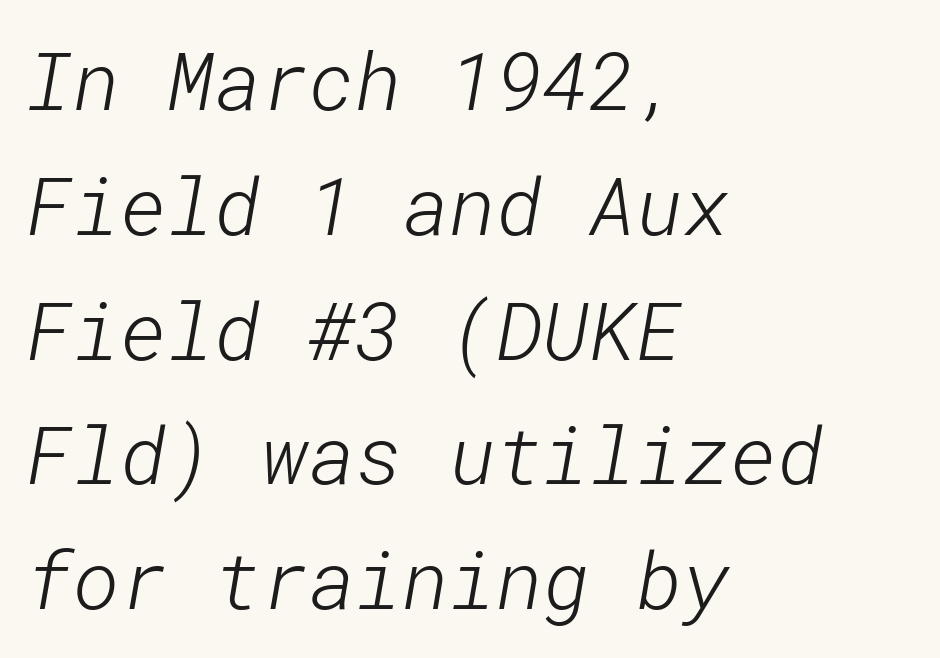
Q: Is the text bold? A: No.
Q: Is the typeface a serif or a sans-serif typeface? A: Sans-serif.
Q: Is the text underlined? A: No.
Q: How is the paragraph aligned? A: Left-aligned.
Q: Is the spacing between letters normal or unusually wide? A: Normal.
Q: Is the spacing between lines tight, normal or loose? A: Normal.
Q: Width (condensed, normal, or wide)? A: Normal.
Q: Stroke contrast? A: Low.
Q: x-height? A: Medium.
